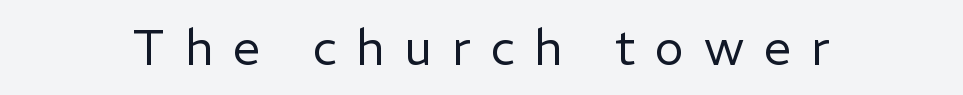
{"serif": "no", "italic": "no", "bold": "no", "weight": "regular", "width": "normal", "stroke_contrast": "low", "x_height": "medium", "monospaced": "no", "underline": "no", "align": "center", "letter_spacing": "wide", "letter_spacing_em": 0.4, "glyph_px": 49}
